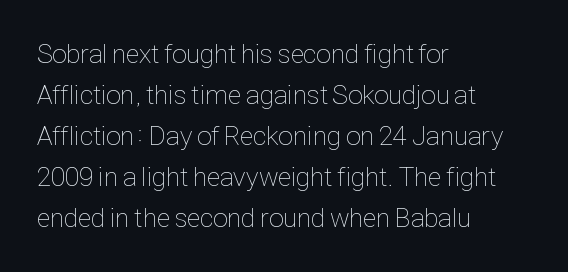
The image shows 27 px text type, upright; set left-aligned, normal line spacing (1.52x), normal letter spacing, not underlined.
